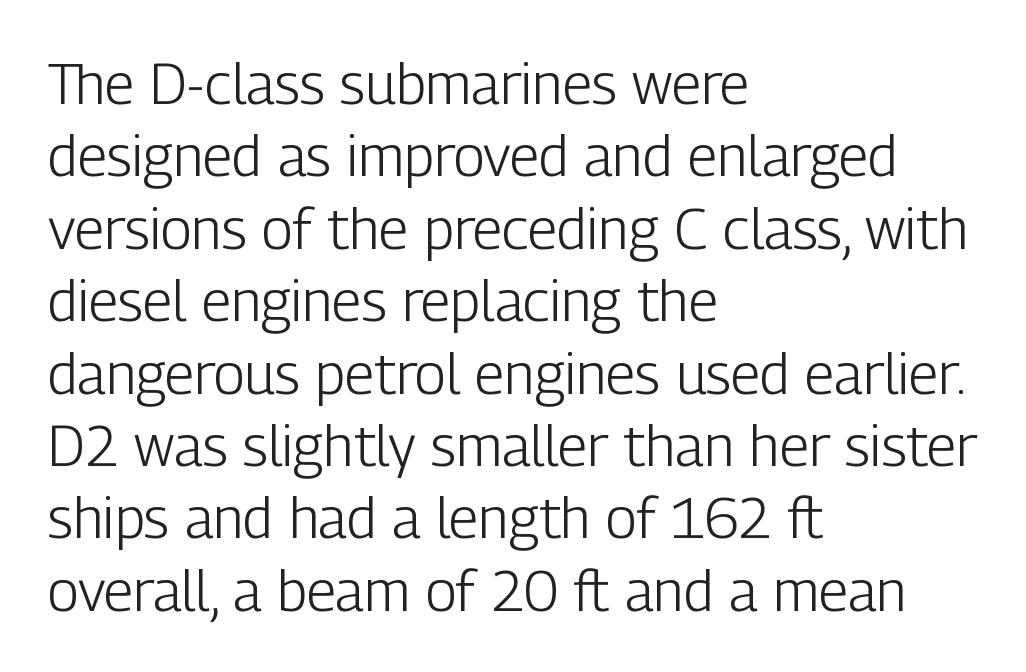
{"serif": "no", "italic": "no", "bold": "no", "weight": "light", "width": "condensed", "stroke_contrast": "low", "x_height": "medium", "monospaced": "no", "underline": "no", "align": "left", "line_spacing": "normal", "line_spacing_ratio": 1.27, "letter_spacing": "normal", "letter_spacing_em": 0.0, "glyph_px": 57}
